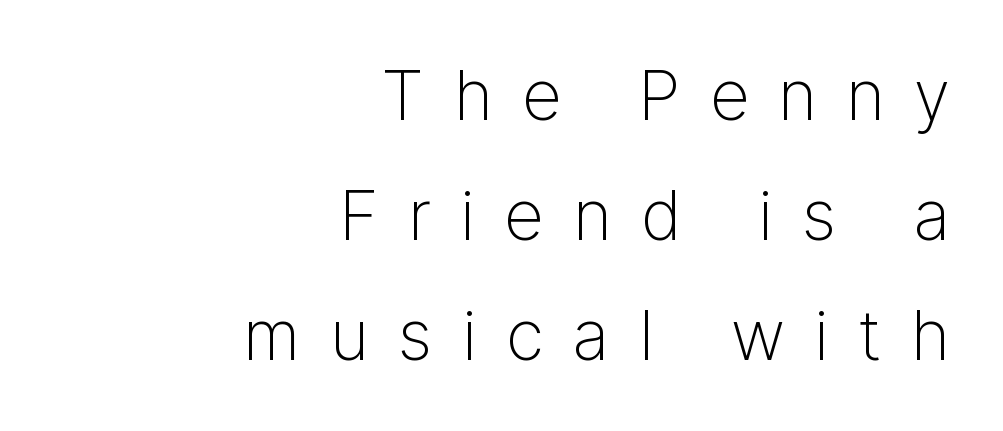
The image shows 69 px light sans-serif type, upright; set right-aligned, line spacing 1.74x, unusually wide letter spacing (+0.43 em), not underlined; low stroke contrast and a medium x-height.
